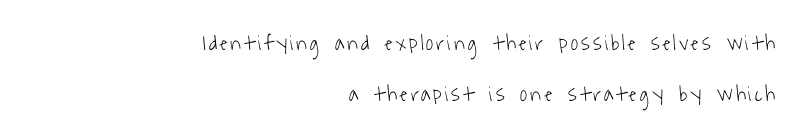
Q: Is the text bold? A: No.
Q: Is the text underlined? A: No.
Q: How is the paragraph aligned? A: Right-aligned.
Q: Is the spacing between lines tight, normal or loose? A: Loose.
